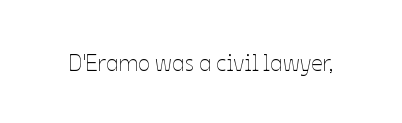
Q: Is the text bold? A: No.
Q: Is the text italic (slanted)? A: No, it is upright.
Q: Is the text underlined? A: No.
Q: Is the spacing between letters normal or unusually wide? A: Normal.
